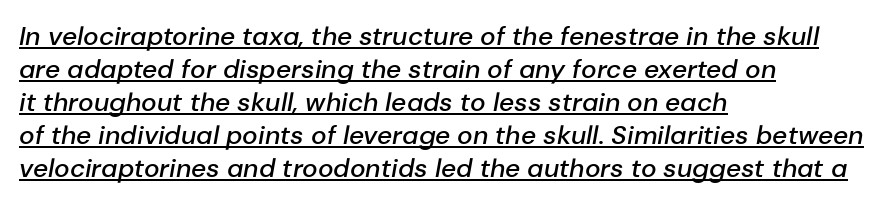
{"italic": "yes", "lean": "right", "slant_degrees": 10, "bold": "semi", "underline": "yes", "align": "left", "line_spacing": "normal", "line_spacing_ratio": 1.27, "letter_spacing": "normal", "letter_spacing_em": 0.0, "glyph_px": 26}
